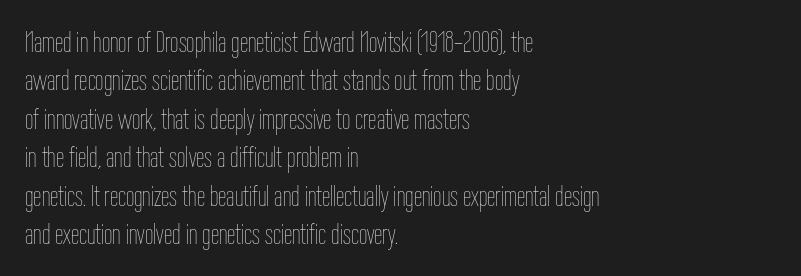
Layout note: lines flush left. Students, note that the glyphs here touch the page at normal intervals. Underline: absent. Notice how the stems are strictly vertical — no italics here.
